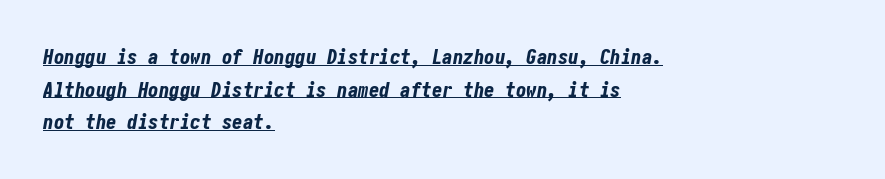
{"italic": "yes", "lean": "right", "slant_degrees": 10, "bold": "yes", "underline": "yes", "align": "left", "line_spacing": "normal", "line_spacing_ratio": 1.55, "letter_spacing": "normal", "letter_spacing_em": 0.0, "glyph_px": 21}
